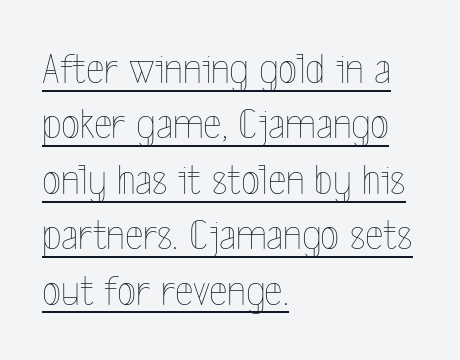
{"italic": "no", "bold": "no", "weight": "thin", "width": "condensed", "x_height": "medium", "monospaced": "no", "underline": "yes", "align": "left", "line_spacing": "normal", "line_spacing_ratio": 1.26, "letter_spacing": "normal", "letter_spacing_em": 0.0, "glyph_px": 44}
